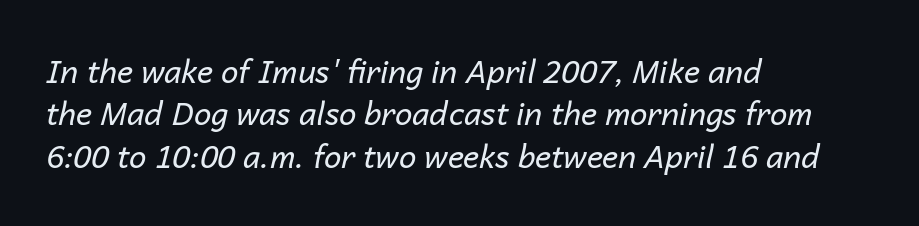
The image shows 31 px regular-weight type, italic (leaning right); set left-aligned, normal line spacing (1.37x), normal letter spacing, not underlined; low stroke contrast and a medium x-height.
